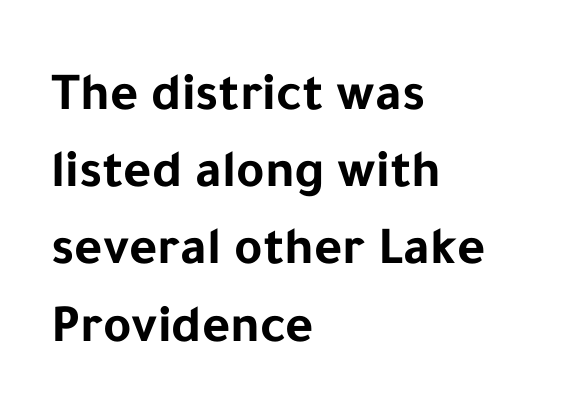
The image shows 54 px bold sans-serif type, upright; set left-aligned, normal line spacing (1.43x), normal letter spacing, not underlined; low stroke contrast and a medium x-height.
